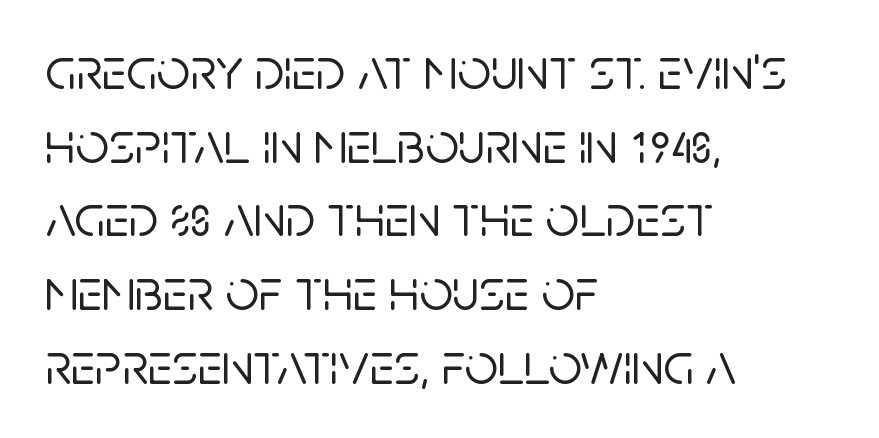
{"serif": "no", "italic": "no", "width": "normal", "stroke_contrast": "low", "x_height": "large", "monospaced": "no", "underline": "no", "align": "left", "line_spacing": "normal", "line_spacing_ratio": 1.25, "letter_spacing": "normal", "letter_spacing_em": 0.0, "glyph_px": 59}
